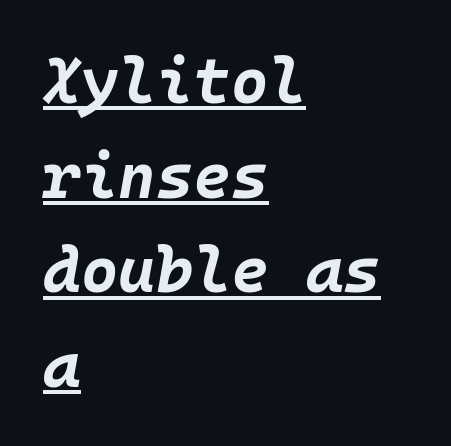
Q: Is the text bold? A: Yes.
Q: Is the text italic (slanted)? A: Yes, it leans right by about 10 degrees.
Q: Is the text underlined? A: Yes.
Q: How is the paragraph aligned? A: Left-aligned.
Q: Is the spacing between letters normal or unusually wide? A: Normal.
Q: Is the spacing between lines tight, normal or loose? A: Normal.
Q: Width (condensed, normal, or wide)? A: Normal.
Q: Stroke contrast? A: Low.
Q: x-height? A: Large.
Q: Monospaced? A: Yes.
